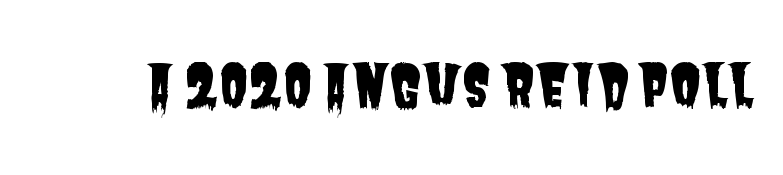
Q: Is the typeface a serif or a sans-serif typeface? A: Sans-serif.
Q: Is the text underlined? A: No.
Q: Is the spacing between letters normal or unusually wide? A: Normal.
Q: Width (condensed, normal, or wide)? A: Condensed.
Q: Stroke contrast? A: Low.
Q: x-height? A: Large.
Q: Monospaced? A: No.
